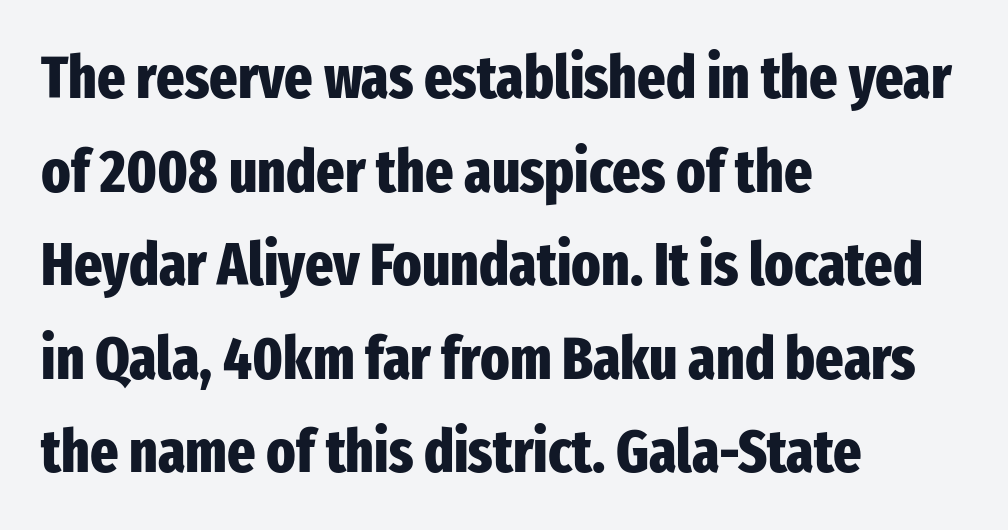
Q: Is the text bold? A: Yes.
Q: Is the text italic (slanted)? A: No, it is upright.
Q: Is the typeface a serif or a sans-serif typeface? A: Sans-serif.
Q: Is the text underlined? A: No.
Q: How is the paragraph aligned? A: Left-aligned.
Q: Is the spacing between letters normal or unusually wide? A: Normal.
Q: Is the spacing between lines tight, normal or loose? A: Normal.
Q: Width (condensed, normal, or wide)? A: Condensed.
Q: Stroke contrast? A: Low.
Q: x-height? A: Medium.
Q: Monospaced? A: No.
